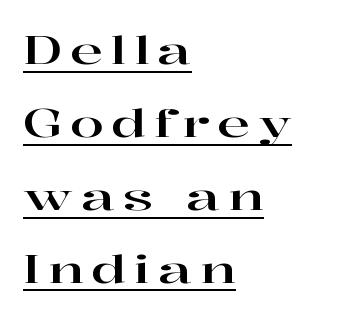
The compositor pushed each line to the left boundary. The text was rendered using a seriffed face with decorative stroke endings. Compared with undecorated copy, this sample adds a rule below the words. Rendered with straight, roman letterforms.
